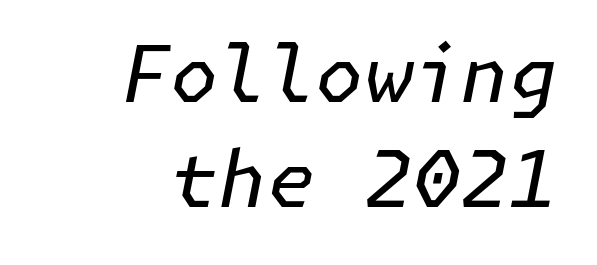
Q: Is the text bold? A: No.
Q: Is the text italic (slanted)? A: Yes, it leans right by about 11 degrees.
Q: Is the text underlined? A: No.
Q: How is the paragraph aligned? A: Right-aligned.
Q: Is the spacing between letters normal or unusually wide? A: Normal.
Q: Is the spacing between lines tight, normal or loose? A: Normal.
Q: Width (condensed, normal, or wide)? A: Normal.
Q: Stroke contrast? A: Low.
Q: x-height? A: Medium.
